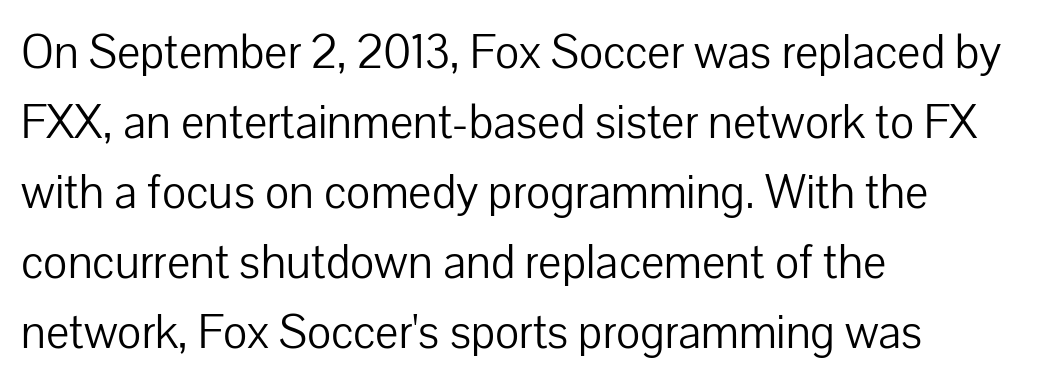
{"serif": "no", "italic": "no", "bold": "no", "weight": "light", "width": "normal", "stroke_contrast": "low", "x_height": "medium", "monospaced": "no", "underline": "no", "align": "left", "line_spacing": "normal", "line_spacing_ratio": 1.43, "letter_spacing": "normal", "letter_spacing_em": 0.0, "glyph_px": 49}
